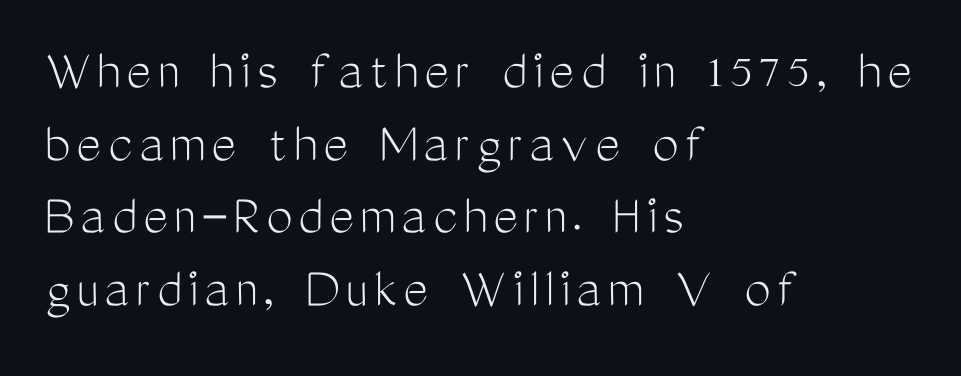
Is this a fixed-width face? No — the glyphs have proportional, varying widths. A classic flush-left, rag-right setting is used for this passage. The letters stand straight up with perfectly vertical stems. Nothing sits at the stroke ends, so this counts as sans-serif. No letter is thick-stroked: the sample isn't bold. Check the space under the baseline: it is left empty.
